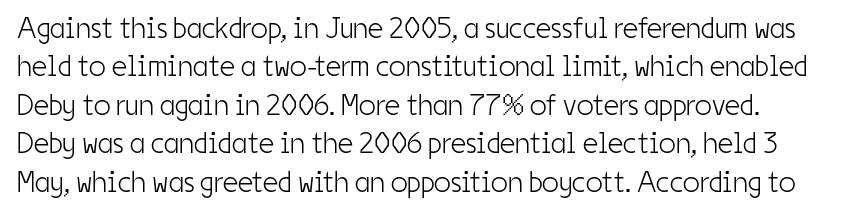
Check where the strokes stop: nothing finishes them off — pure sans. The type is set solid horizontally, with unmodified tracking. Notice how the stems are strictly vertical — no italics here. The specimen omits any rule beneath the text block's lines. Stems and bowls with no extra thickness — not bold. Varying glyph widths throughout — classic text-font behaviour.
